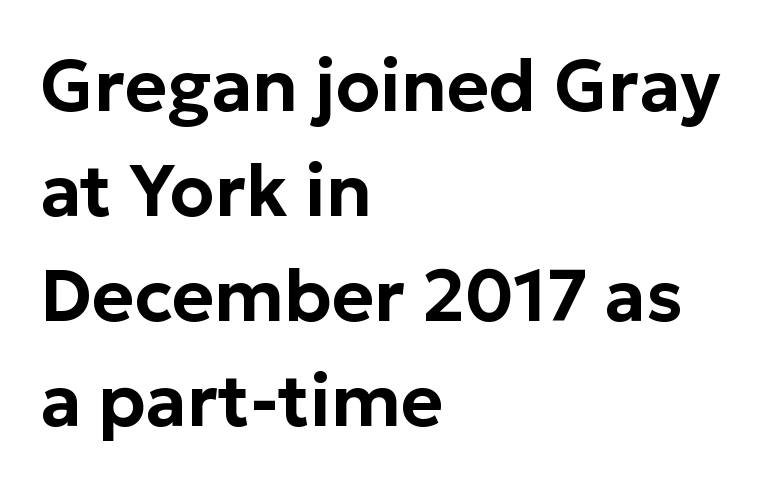
Posture: upright roman. In terms of letterspacing, this is plain default setting. The glyphs in this specimen are sans serif. Varying glyph widths throughout — classic text-font behaviour.
